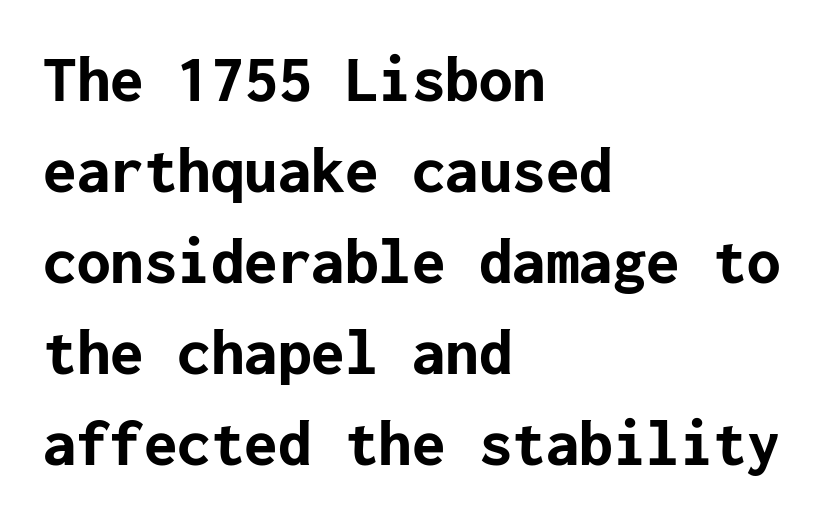
{"serif": "no", "italic": "no", "bold": "yes", "weight": "bold", "width": "normal", "stroke_contrast": "low", "x_height": "medium", "underline": "no", "align": "left", "line_spacing": "normal", "line_spacing_ratio": 1.36, "letter_spacing": "normal", "letter_spacing_em": 0.0, "glyph_px": 67}
